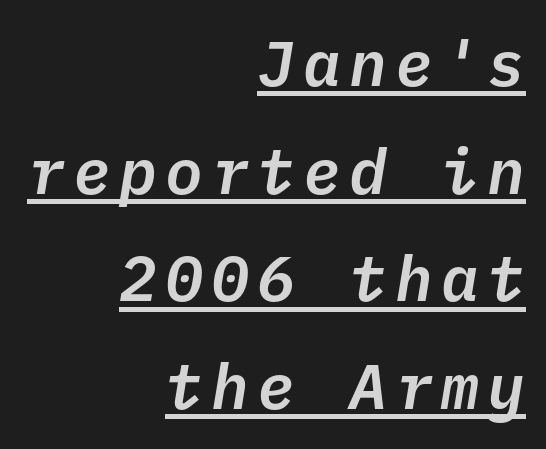
Q: Is the text italic (slanted)? A: Yes, it leans right by about 10 degrees.
Q: Is the text underlined? A: Yes.
Q: How is the paragraph aligned? A: Right-aligned.
Q: Width (condensed, normal, or wide)? A: Normal.
Q: Stroke contrast? A: Low.
Q: x-height? A: Medium.
Q: Monospaced? A: Yes.
